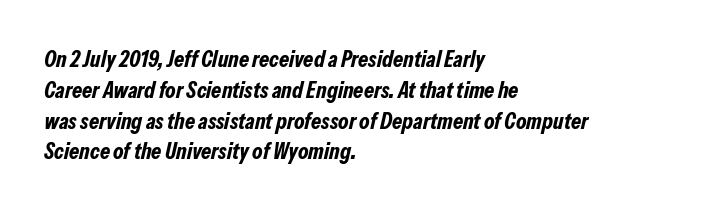
{"italic": "yes", "lean": "right", "slant_degrees": 13, "bold": "yes", "underline": "no", "align": "left", "line_spacing": "normal", "line_spacing_ratio": 1.34, "letter_spacing": "normal", "letter_spacing_em": 0.0, "glyph_px": 23}
